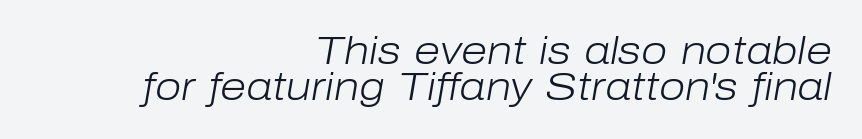
The image shows 38 px light type, italic (leaning right); set right-aligned, tight line spacing (0.96x), normal letter spacing, not underlined; low stroke contrast and a medium x-height.
